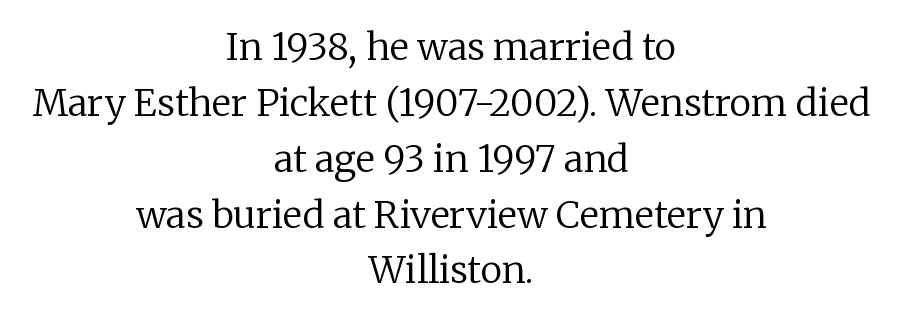
{"serif": "yes", "italic": "no", "bold": "no", "weight": "regular", "width": "normal", "stroke_contrast": "low", "x_height": "medium", "monospaced": "no", "underline": "no", "align": "center", "line_spacing": "normal", "line_spacing_ratio": 1.51, "letter_spacing": "normal", "letter_spacing_em": 0.0, "glyph_px": 37}
